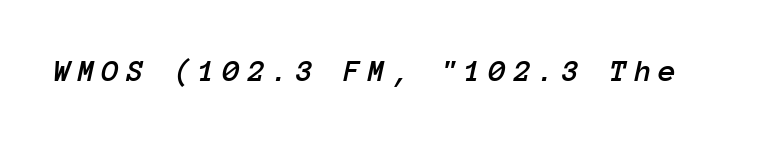
You could count columns in this text — the font is strictly monospaced. Italic? Definitely — the glyphs are oblique. The space directly below the letters is spotless. This sample uses expanded letter spacing, leaving extra air between glyphs.
